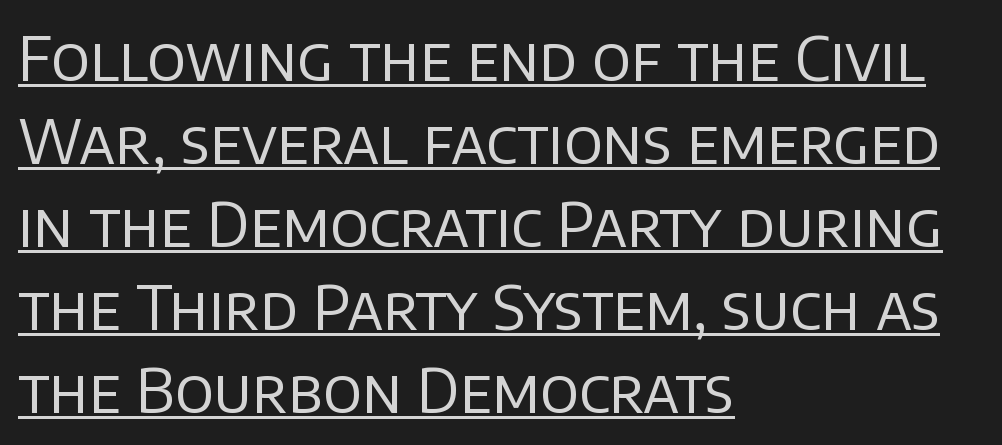
The image shows 61 px regular-weight sans-serif type, upright; set left-aligned, normal line spacing (1.36x), normal letter spacing, underlined; low stroke contrast and a large x-height.
